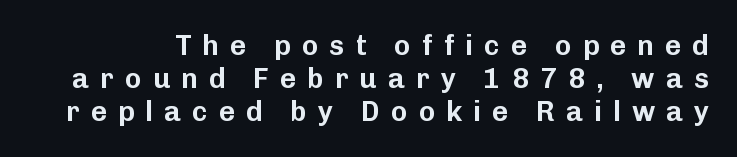
{"serif": "no", "italic": "no", "width": "normal", "stroke_contrast": "low", "x_height": "medium", "monospaced": "no", "underline": "no", "line_spacing_ratio": 1.18, "letter_spacing": "wide", "letter_spacing_em": 0.39, "glyph_px": 28}
